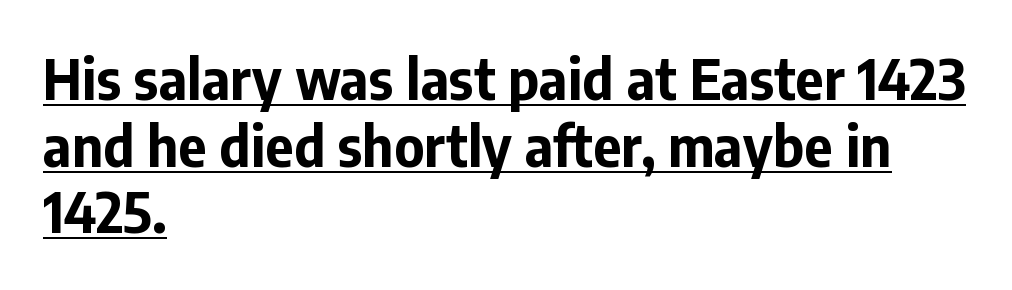
Q: Is the text bold? A: Yes.
Q: Is the text italic (slanted)? A: No, it is upright.
Q: Is the typeface a serif or a sans-serif typeface? A: Sans-serif.
Q: Is the text underlined? A: Yes.
Q: How is the paragraph aligned? A: Left-aligned.
Q: Is the spacing between letters normal or unusually wide? A: Normal.
Q: Width (condensed, normal, or wide)? A: Normal.
Q: Stroke contrast? A: Low.
Q: x-height? A: Medium.
Q: Monospaced? A: No.
